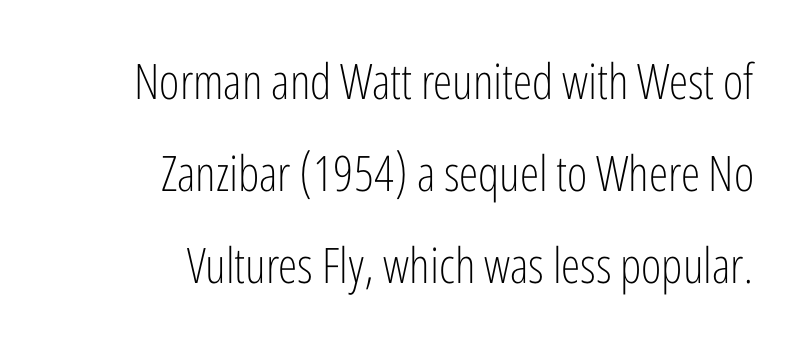
Q: Is the text bold? A: No.
Q: Is the text italic (slanted)? A: No, it is upright.
Q: Is the typeface a serif or a sans-serif typeface? A: Sans-serif.
Q: Is the text underlined? A: No.
Q: How is the paragraph aligned? A: Right-aligned.
Q: Is the spacing between letters normal or unusually wide? A: Normal.
Q: Width (condensed, normal, or wide)? A: Condensed.
Q: Stroke contrast? A: Low.
Q: x-height? A: Medium.
Q: Monospaced? A: No.
